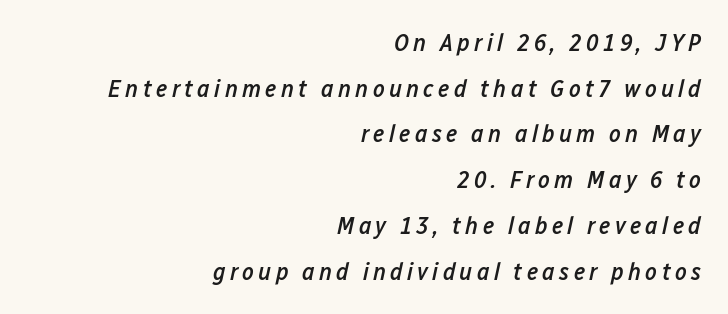
{"italic": "yes", "lean": "right", "slant_degrees": 12, "bold": "semi", "underline": "no", "align": "right", "line_spacing_ratio": 1.83, "glyph_px": 25}
